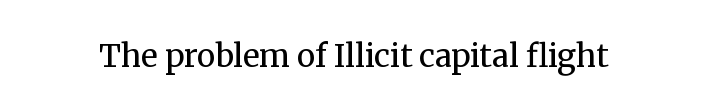
Q: Is the text bold? A: No.
Q: Is the text italic (slanted)? A: No, it is upright.
Q: Is the typeface a serif or a sans-serif typeface? A: Serif.
Q: Is the text underlined? A: No.
Q: Is the spacing between letters normal or unusually wide? A: Normal.
Q: Width (condensed, normal, or wide)? A: Normal.
Q: Stroke contrast? A: Medium.
Q: x-height? A: Medium.
Q: Monospaced? A: No.
